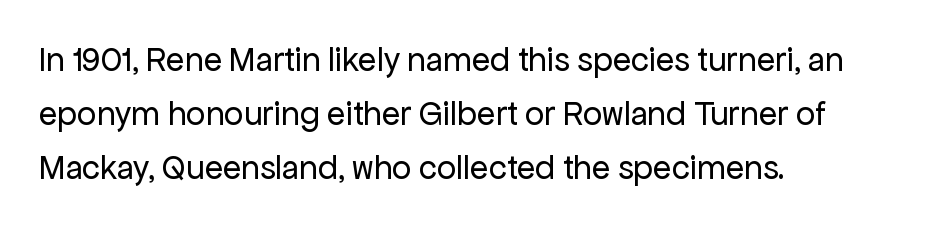
The image shows 34 px regular-weight sans-serif type, upright; set left-aligned, normal line spacing (1.59x), normal letter spacing, not underlined; low stroke contrast and a medium x-height.
